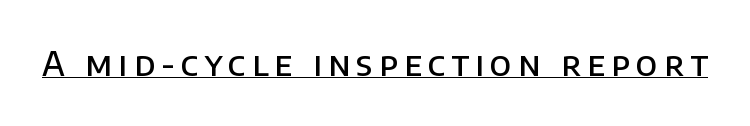
Q: Is the text bold? A: Semi-bold.
Q: Is the text italic (slanted)? A: No, it is upright.
Q: Is the typeface a serif or a sans-serif typeface? A: Sans-serif.
Q: Is the text underlined? A: Yes.
Q: Width (condensed, normal, or wide)? A: Normal.
Q: Stroke contrast? A: Low.
Q: x-height? A: Large.
Q: Monospaced? A: No.
